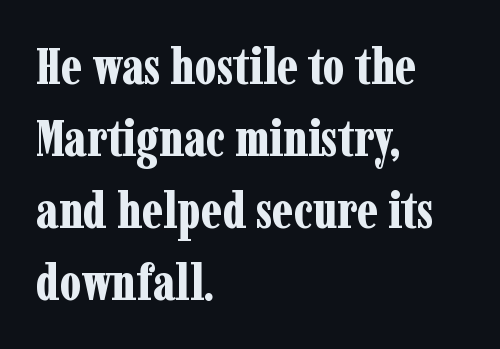
The image shows 50 px bold, condensed serif type, upright; set left-aligned, normal line spacing (1.44x), normal letter spacing, not underlined; low stroke contrast and a medium x-height.
